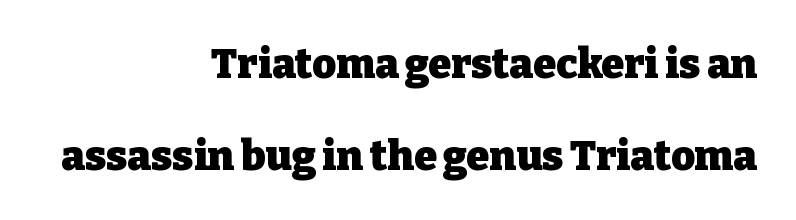
{"serif": "yes", "italic": "no", "bold": "yes", "weight": "heavy", "width": "normal", "stroke_contrast": "low", "x_height": "medium", "monospaced": "no", "underline": "no", "align": "right", "line_spacing": "loose", "line_spacing_ratio": 2.24, "letter_spacing": "normal", "letter_spacing_em": 0.0, "glyph_px": 41}
